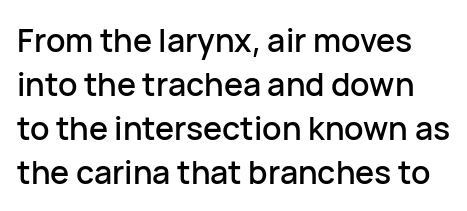
The image shows 32 px sans-serif type, upright; set normal line spacing (1.37x), normal letter spacing, not underlined; low stroke contrast and a medium x-height.
